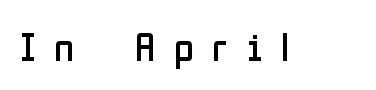
Descender tails drop into unmarked territory. Is this a sans? Yes — the strokes have no serifs. This sample has the flowing, uneven cadence of proportional lettering. Is there any slant? The stems are plumb. The characters are drawn with everyday or finer stroke widths.
